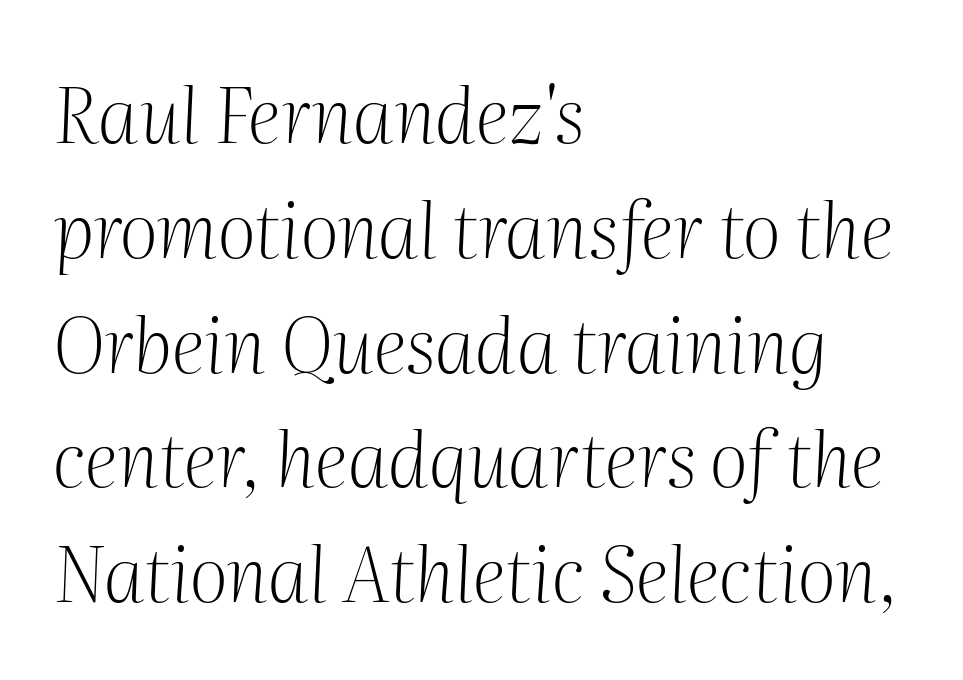
Q: Is the text bold? A: No.
Q: Is the text italic (slanted)? A: Yes, it leans right by about 2 degrees.
Q: Is the typeface a serif or a sans-serif typeface? A: Serif.
Q: Is the text underlined? A: No.
Q: How is the paragraph aligned? A: Left-aligned.
Q: Is the spacing between letters normal or unusually wide? A: Normal.
Q: Is the spacing between lines tight, normal or loose? A: Normal.
Q: Width (condensed, normal, or wide)? A: Normal.
Q: Stroke contrast? A: Medium.
Q: x-height? A: Medium.
Q: Monospaced? A: No.
